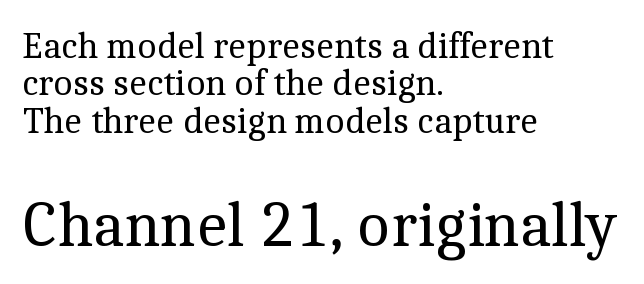
Each line starts at the same left margin while the right side varies. Compare the two chunks: the lower has the greater cap height. Note the varied advance widths — an 'i' is clearly narrower than an 'm'. The rendering shows small feet on the letterforms — a serif design. This rendering features lettering with no underline.
